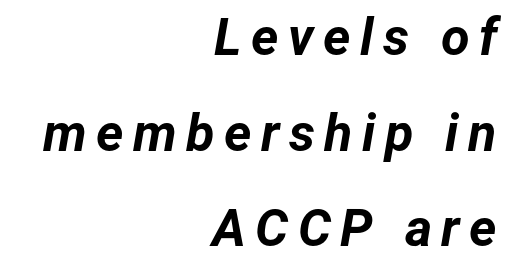
{"italic": "yes", "lean": "right", "slant_degrees": 12, "bold": "yes", "weight": "bold", "width": "normal", "stroke_contrast": "low", "x_height": "medium", "monospaced": "no", "underline": "no", "align": "right", "line_spacing_ratio": 1.84, "glyph_px": 52}
